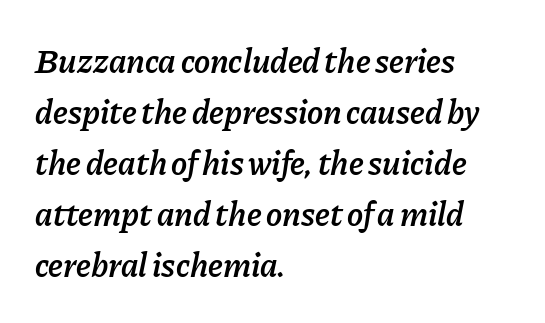
Q: Is the text bold? A: Semi-bold.
Q: Is the text italic (slanted)? A: Yes, it leans right by about 11 degrees.
Q: Is the text underlined? A: No.
Q: How is the paragraph aligned? A: Left-aligned.
Q: Is the spacing between letters normal or unusually wide? A: Normal.
Q: Is the spacing between lines tight, normal or loose? A: Normal.
Q: Width (condensed, normal, or wide)? A: Normal.
Q: Stroke contrast? A: Low.
Q: x-height? A: Medium.
Q: Monospaced? A: No.
